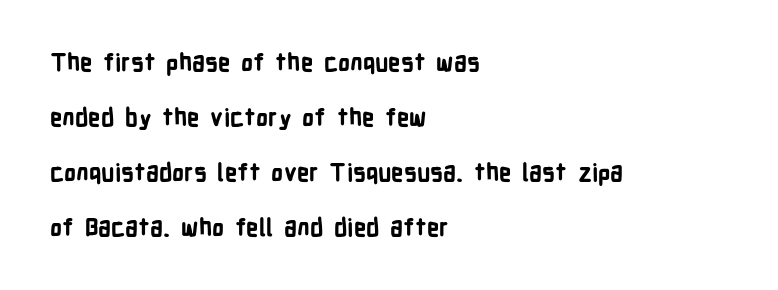
{"italic": "no", "bold": "yes", "underline": "no", "align": "left", "line_spacing": "loose", "line_spacing_ratio": 2.29, "letter_spacing": "normal", "letter_spacing_em": 0.0, "glyph_px": 24}
